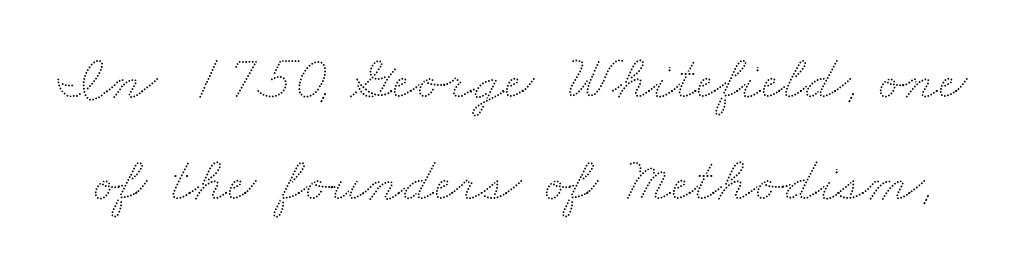
The image shows 63 px wide type; set normal line spacing (1.62x), normal letter spacing, not underlined; low stroke contrast and a small x-height.
